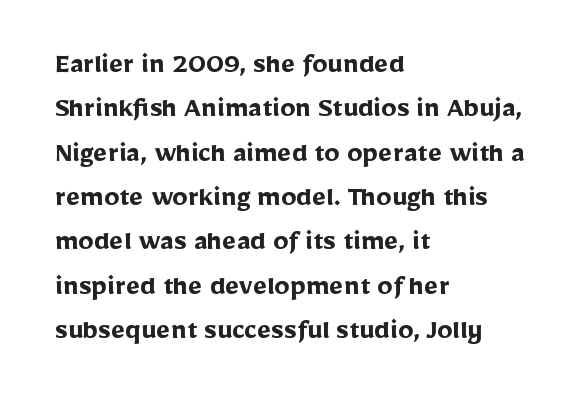
{"serif": "no", "italic": "no", "bold": "yes", "weight": "semibold", "width": "normal", "stroke_contrast": "low", "x_height": "medium", "monospaced": "no", "underline": "no", "align": "left", "line_spacing": "normal", "line_spacing_ratio": 1.43, "letter_spacing": "normal", "letter_spacing_em": 0.0, "glyph_px": 31}
